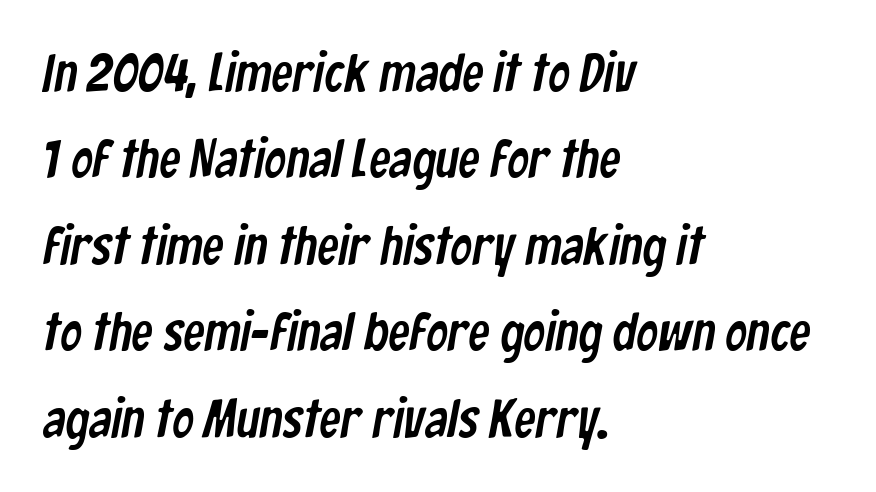
The image shows 54 px condensed sans-serif type; set left-aligned, normal line spacing (1.6x), normal letter spacing, not underlined; low stroke contrast and a medium x-height.
